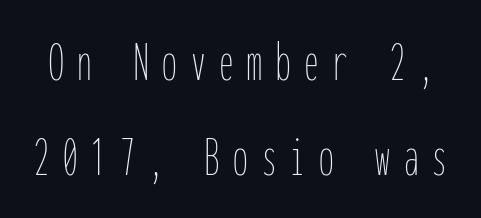
Underlining? Definitely not there. This sample keeps an unexceptional amount of space between lines. The type sits square on the baseline with zero lean. Weight: regular or lighter. There is plenty of visible air inserted between adjacent glyphs. A typesetter would call this monospace, since all characters share one set width.
